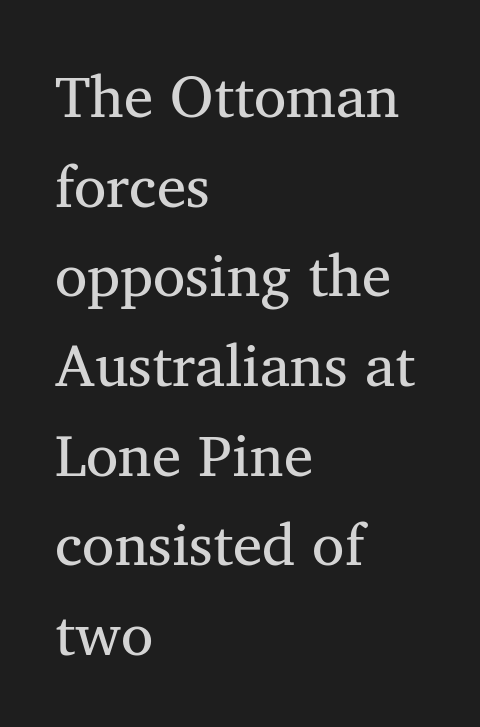
Q: Is the text bold? A: No.
Q: Is the text italic (slanted)? A: No, it is upright.
Q: Is the typeface a serif or a sans-serif typeface? A: Serif.
Q: Is the text underlined? A: No.
Q: How is the paragraph aligned? A: Left-aligned.
Q: Is the spacing between letters normal or unusually wide? A: Normal.
Q: Is the spacing between lines tight, normal or loose? A: Normal.
Q: Width (condensed, normal, or wide)? A: Normal.
Q: Stroke contrast? A: Medium.
Q: x-height? A: Medium.
Q: Monospaced? A: No.
